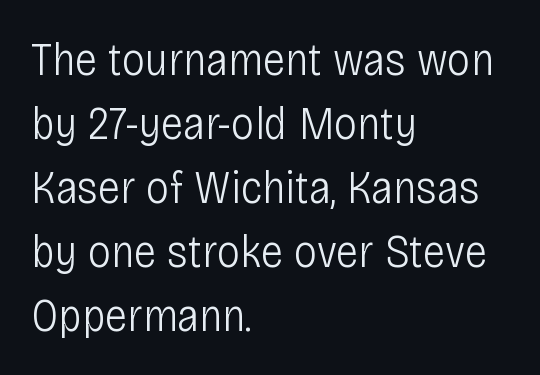
{"serif": "no", "italic": "no", "bold": "no", "weight": "light", "width": "condensed", "stroke_contrast": "low", "x_height": "large", "monospaced": "no", "underline": "no", "align": "left", "line_spacing": "normal", "line_spacing_ratio": 1.36, "letter_spacing": "normal", "letter_spacing_em": 0.0, "glyph_px": 47}
